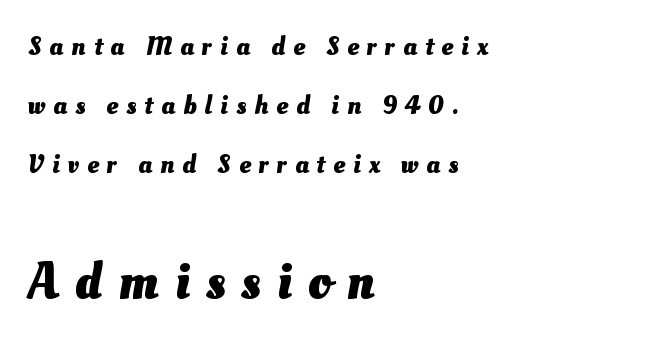
The passage shown is emphatically bold. Is the block centered? No — it sits flush against the left margin. Rows of type keep a wide berth in the vertical direction. The face used here is rendered with a markedly widened letterfit. Varying glyph widths throughout — classic text-font behaviour. Between these two stacked blocks, the lower one wins on size.
